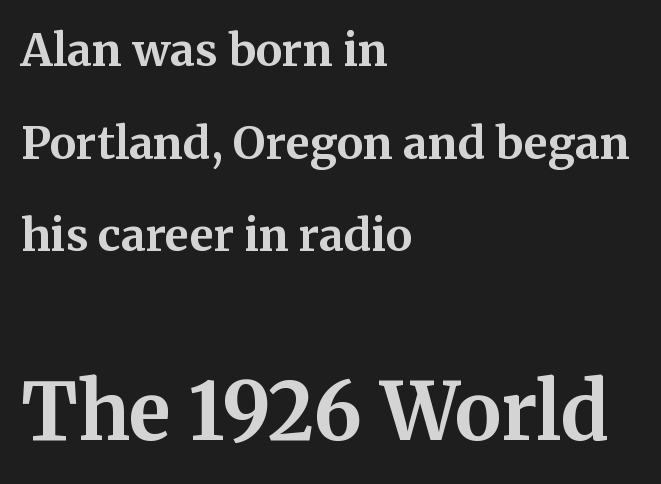
{"serif": "yes", "italic": "no", "bold": "yes", "weight": "bold", "width": "normal", "stroke_contrast": "medium", "x_height": "medium", "monospaced": "no", "underline": "no", "align": "left", "line_spacing": "loose", "line_spacing_ratio": 2.06, "letter_spacing": "normal", "letter_spacing_em": 0.0, "larger_block": "second", "size_ratio": 1.76, "glyph_px": 79}
